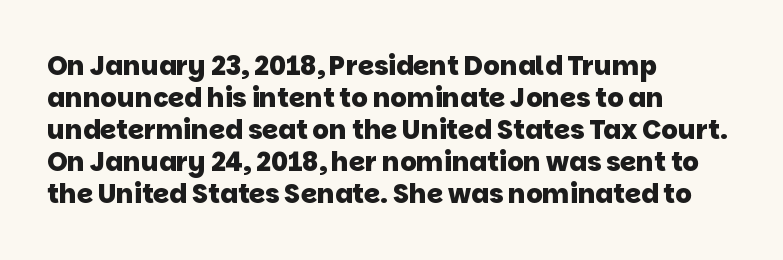
{"bold": "yes", "underline": "no", "align": "left", "line_spacing_ratio": 1.23, "letter_spacing": "normal", "letter_spacing_em": 0.0, "glyph_px": 26}
